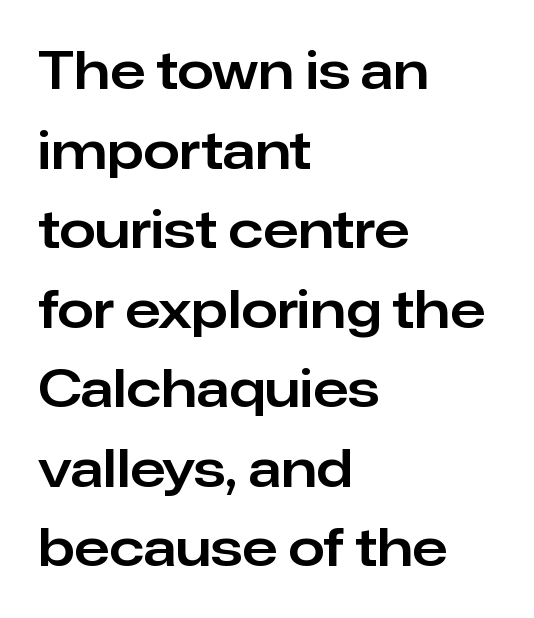
The line texture is even and compact thanks to regular tracking. This is the regular roman posture of the typeface. Each new line begins a customary step beneath the previous one. The passage shown is not underscored anywhere.
